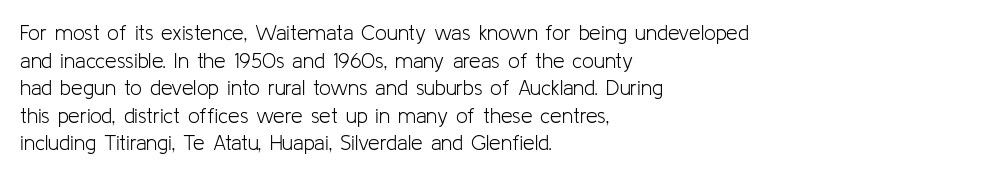
Q: Is the text bold? A: No.
Q: Is the text italic (slanted)? A: No, it is upright.
Q: Is the text underlined? A: No.
Q: How is the paragraph aligned? A: Left-aligned.
Q: Is the spacing between letters normal or unusually wide? A: Normal.
Q: Is the spacing between lines tight, normal or loose? A: Normal.
